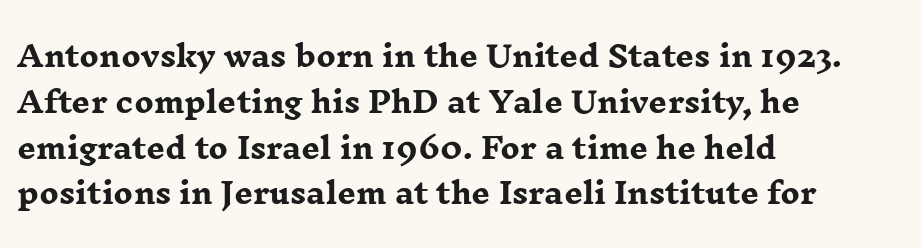
Posture: straight, roman, zero tilt. Examine the stroke ends and you'll spot serifs. The gap between lines stays unmarked. Tracking here is standard; glyphs follow each other at the usual distance. Looks like regular typesetting: each glyph gets only the width it needs. Heavy, bold letterforms.
